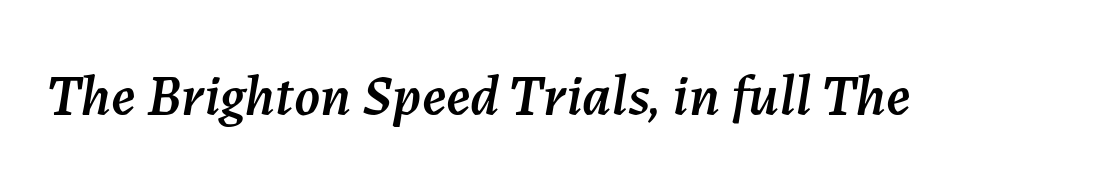
The image shows 58 px text type, italic (leaning right); set normal letter spacing, not underlined; medium stroke contrast and a medium x-height.
